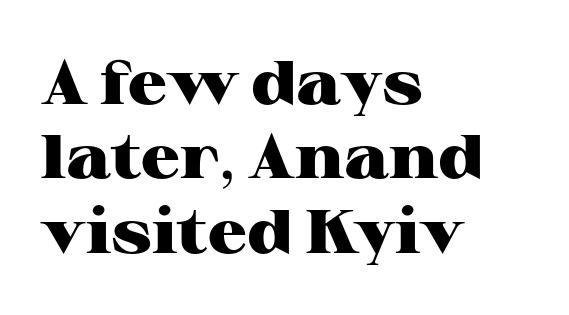
{"serif": "yes", "italic": "no", "bold": "yes", "weight": "heavy", "width": "wide", "stroke_contrast": "high", "x_height": "medium", "monospaced": "no", "underline": "no", "align": "left", "line_spacing_ratio": 1.22, "letter_spacing": "normal", "letter_spacing_em": 0.0, "glyph_px": 61}
